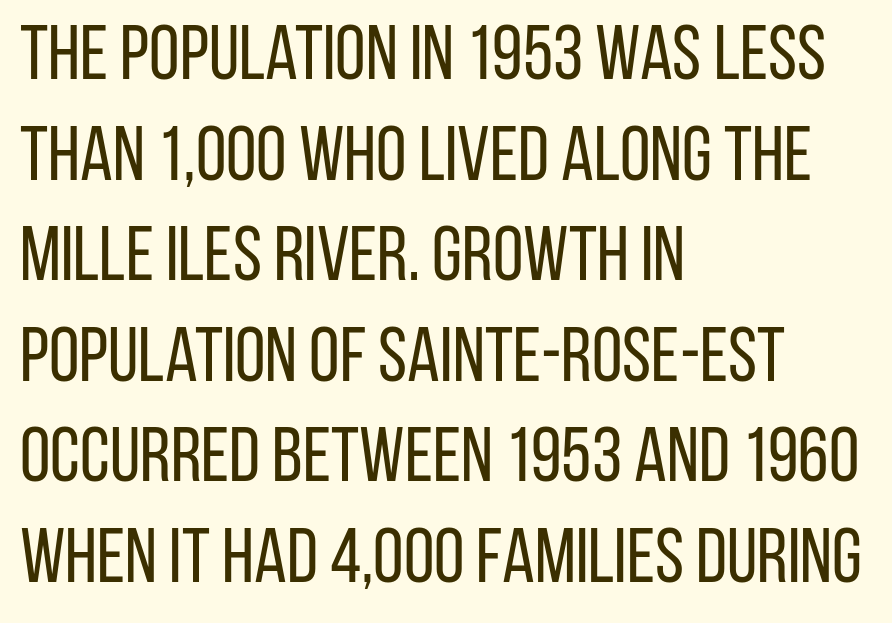
Q: Is the text bold? A: No.
Q: Is the text italic (slanted)? A: No, it is upright.
Q: Is the typeface a serif or a sans-serif typeface? A: Sans-serif.
Q: Is the text underlined? A: No.
Q: How is the paragraph aligned? A: Left-aligned.
Q: Is the spacing between letters normal or unusually wide? A: Normal.
Q: Is the spacing between lines tight, normal or loose? A: Normal.
Q: Width (condensed, normal, or wide)? A: Condensed.
Q: Stroke contrast? A: Low.
Q: x-height? A: Large.
Q: Monospaced? A: No.
